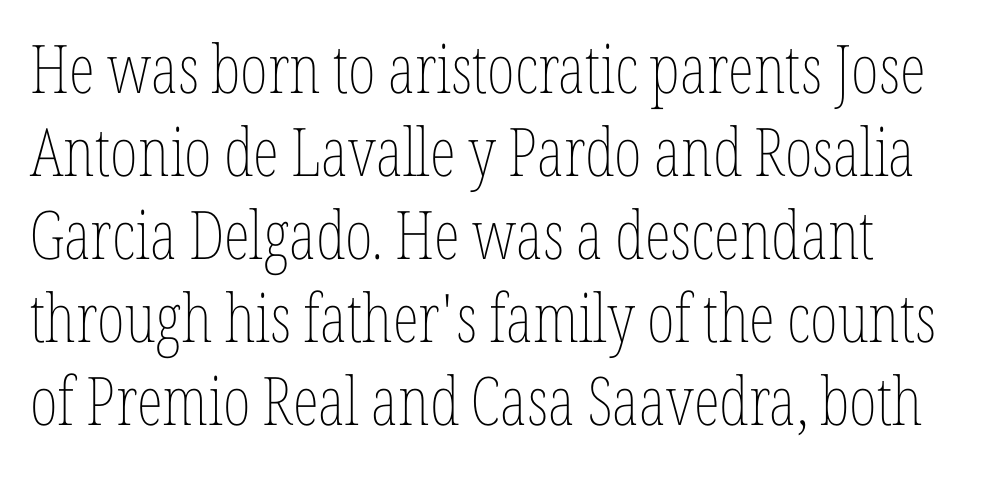
A student would call this left alignment; a typographer would say flush left, rag right. Standard letterfit; no display-style spreading of the glyphs. Bare-footed words on every line. Is the type heavy? It reads as light-to-regular instead. Do the characters align in a grid? No, the font is proportional. This is roman type, the default non-slanted kind.
